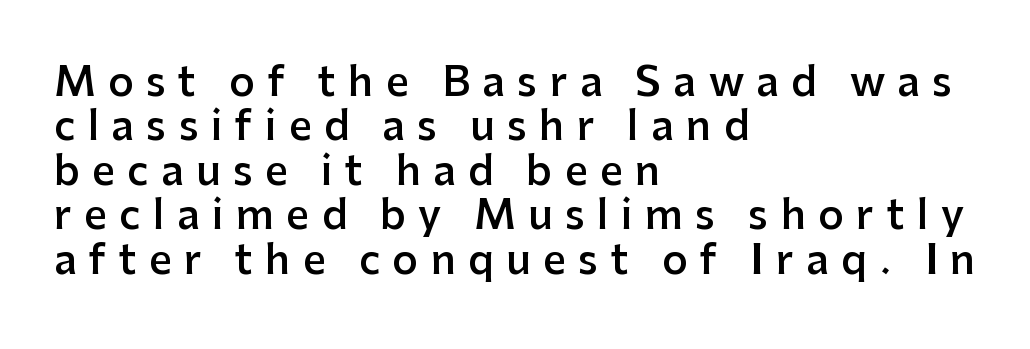
The image shows 40 px semibold sans-serif type, upright; set left-aligned, tight line spacing (1.11x), unusually wide letter spacing (+0.31 em), not underlined; low stroke contrast and a medium x-height.
